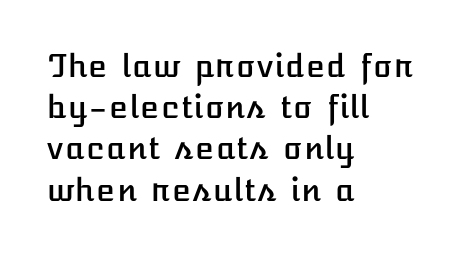
Q: Is the text italic (slanted)? A: No, it is upright.
Q: Is the text underlined? A: No.
Q: How is the paragraph aligned? A: Left-aligned.
Q: Is the spacing between letters normal or unusually wide? A: Normal.
Q: Is the spacing between lines tight, normal or loose? A: Normal.
Q: Width (condensed, normal, or wide)? A: Normal.
Q: Stroke contrast? A: Low.
Q: x-height? A: Medium.
